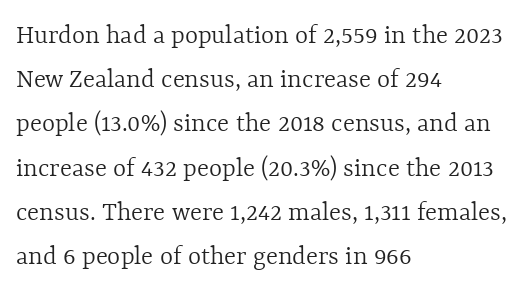
The image shows 28 px light type, upright; set left-aligned, normal line spacing (1.58x), normal letter spacing, not underlined; a medium x-height.
